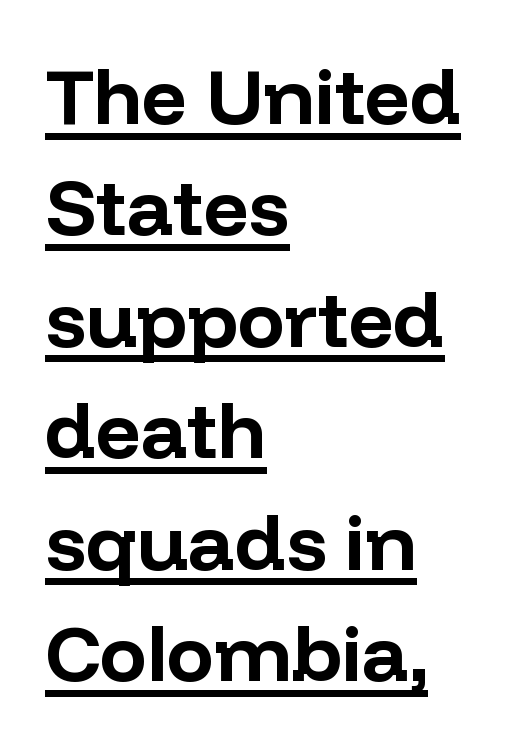
Weight check: bold — yes, fully. Letter spacing: default. All the whitespace from short lines collects on the right. Each letter keeps its own natural width here, so spacing adapts to shape. The lettering stays uniformly vertical, giving the passage a roman look. These characters rest on top of a visible drawn line.
